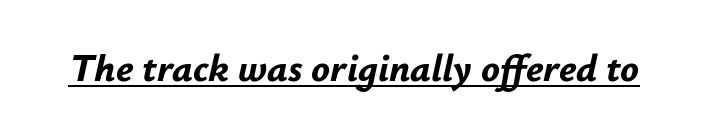
Notice how thick the strokes are: this is what a full bold looks like. Characters are canted at an angle relative to the baseline's perpendicular. The type is set solid horizontally, with unmodified tracking. Caption: lettering with a line underneath.
